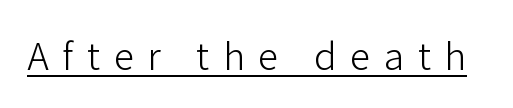
The passage shown is typed in a proportional face where columns would drift. Nothing sits at the stroke ends, so this counts as sans-serif. Caption: face not bold, strokes unweighted. Notice how a bar underscores the lettering throughout. These lines were composed using upright roman letters.
